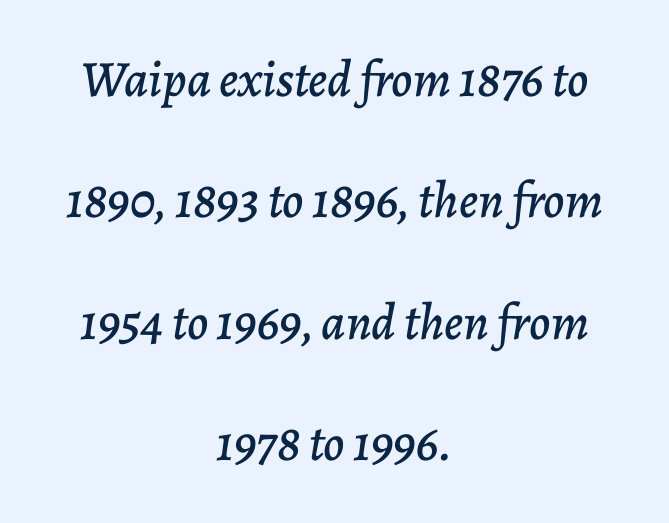
{"italic": "yes", "lean": "right", "slant_degrees": 7, "width": "normal", "stroke_contrast": "low", "x_height": "medium", "monospaced": "no", "underline": "no", "align": "center", "line_spacing": "loose", "line_spacing_ratio": 2.38, "letter_spacing": "normal", "letter_spacing_em": 0.0, "glyph_px": 51}
